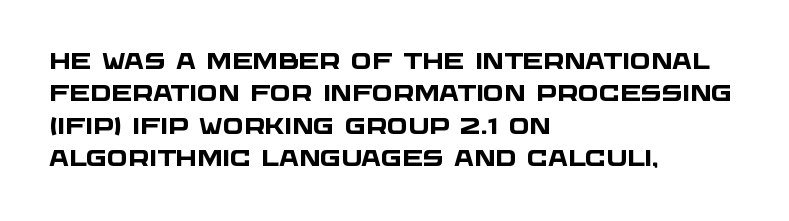
Q: Is the text bold? A: Yes.
Q: Is the text underlined? A: No.
Q: How is the paragraph aligned? A: Left-aligned.
Q: Is the spacing between letters normal or unusually wide? A: Normal.
Q: Is the spacing between lines tight, normal or loose? A: Normal.
